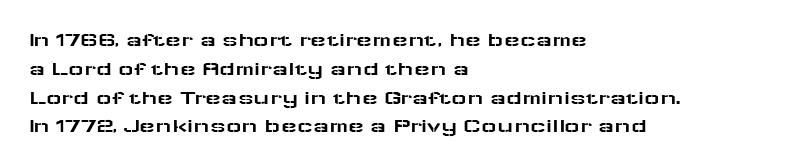
The compositor pushed each line to the left boundary. The strip under each line holds only bare page. When letters stand straight like this, we call the style roman or upright. Letter spacing: default. In terms of leading, this rendering sits right in the middle.
